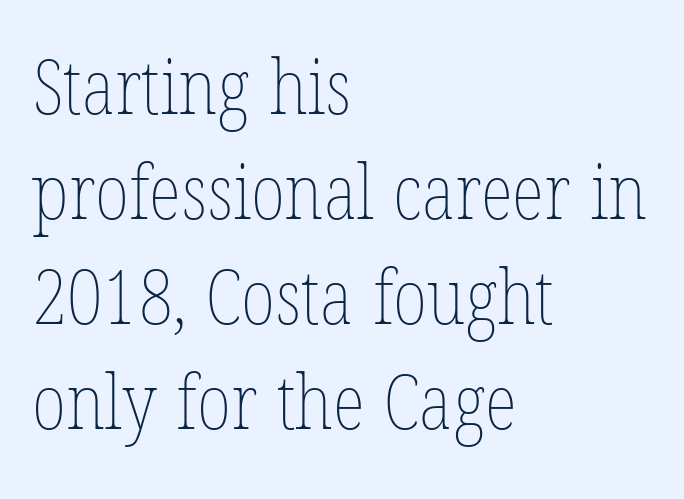
Q: Is the text bold? A: No.
Q: Is the text italic (slanted)? A: No, it is upright.
Q: Is the text underlined? A: No.
Q: How is the paragraph aligned? A: Left-aligned.
Q: Is the spacing between letters normal or unusually wide? A: Normal.
Q: Is the spacing between lines tight, normal or loose? A: Normal.
Q: Width (condensed, normal, or wide)? A: Condensed.
Q: Stroke contrast? A: Low.
Q: x-height? A: Medium.
Q: Monospaced? A: No.
